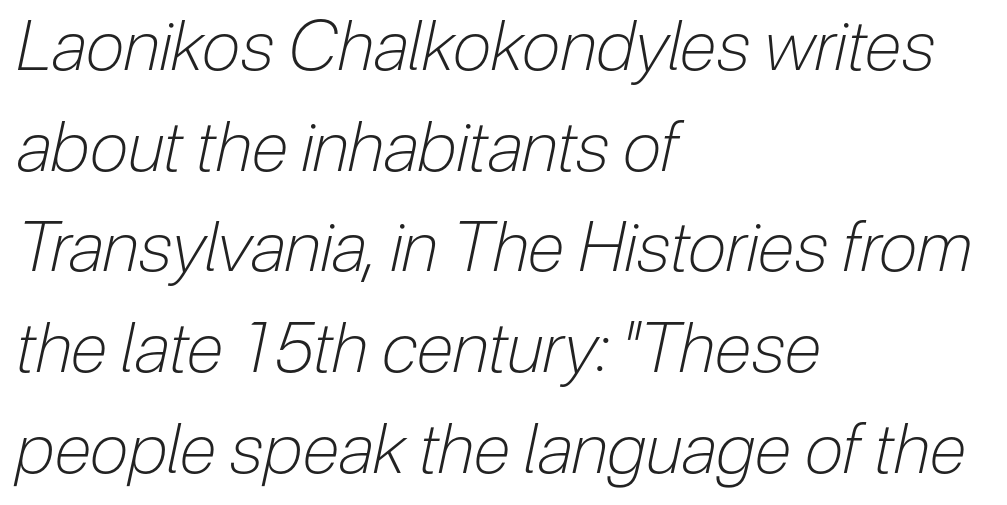
What's the leading like? Ordinary, nothing unusual. The glyphs are unaccompanied by any horizontal stroke below them. Nobody touched the tracking dial on this one. Character widths vary here, with narrow letters taking less room than wide ones. Style check: oblique.
